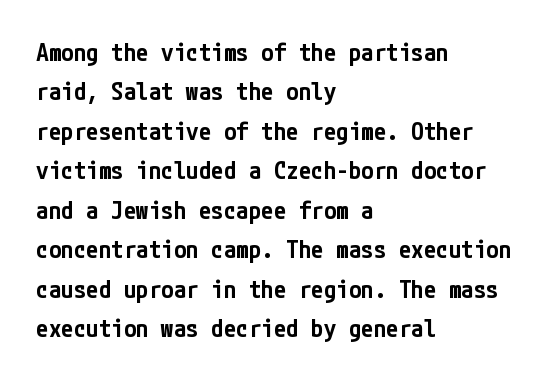
{"italic": "no", "bold": "semi", "underline": "no", "align": "left", "line_spacing": "normal", "line_spacing_ratio": 1.58, "letter_spacing": "normal", "letter_spacing_em": 0.0, "glyph_px": 25}
